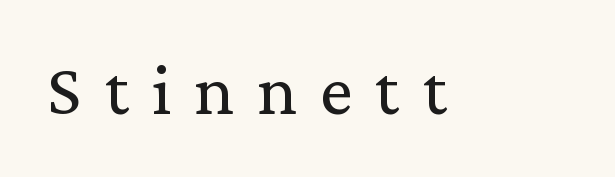
{"serif": "yes", "italic": "no", "bold": "no", "weight": "regular", "width": "normal", "stroke_contrast": "low", "x_height": "medium", "monospaced": "no", "underline": "no", "letter_spacing": "wide", "letter_spacing_em": 0.31, "glyph_px": 74}
